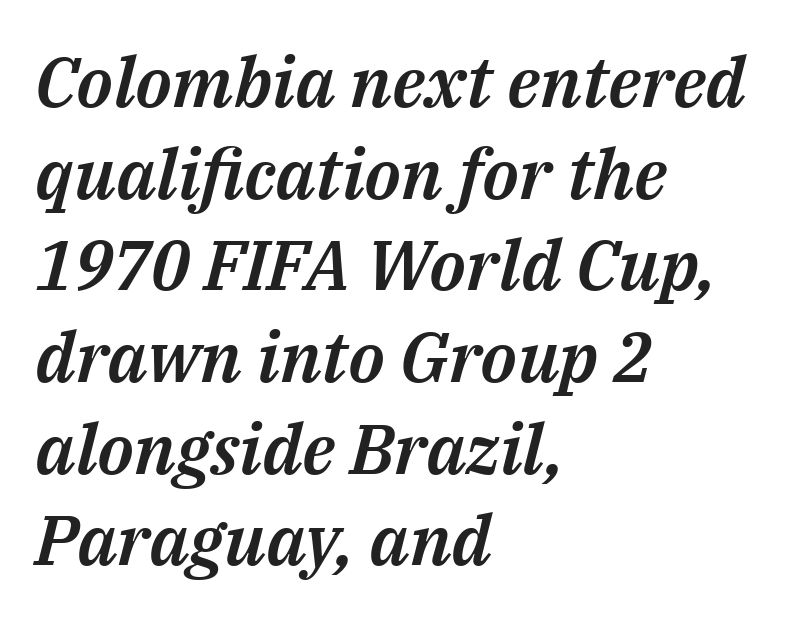
The rag falls on the right side of this text block. Designer's note — italics engaged. The foot of each line stays bare and open. Honestly, the letter spacing is just normal — you wouldn't notice it. Rows of type keep a routine distance in the vertical direction.
